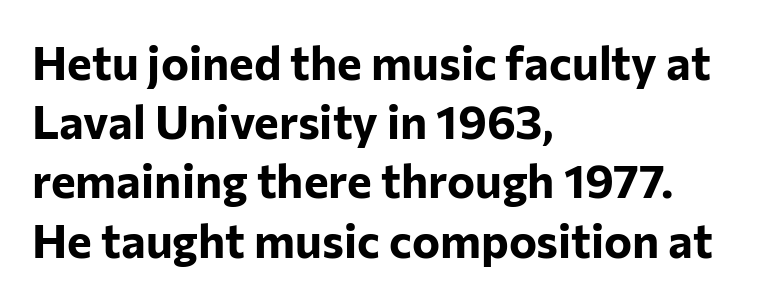
{"serif": "no", "italic": "no", "bold": "yes", "weight": "bold", "width": "normal", "stroke_contrast": "low", "x_height": "medium", "monospaced": "no", "underline": "no", "align": "left", "line_spacing": "normal", "line_spacing_ratio": 1.26, "letter_spacing": "normal", "letter_spacing_em": 0.0, "glyph_px": 47}
